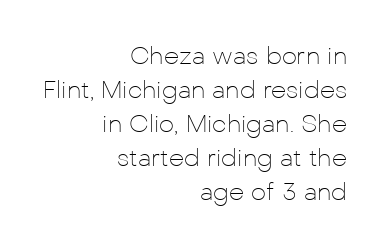
The image shows 24 px text type, upright; set right-aligned, normal line spacing (1.42x), normal letter spacing, not underlined.
